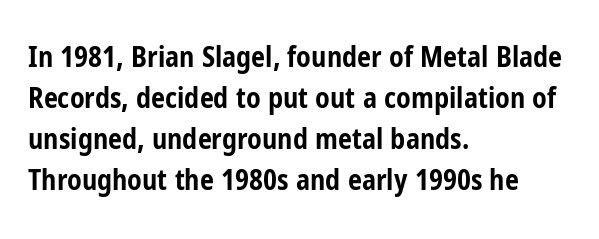
{"serif": "no", "italic": "no", "bold": "yes", "weight": "bold", "width": "condensed", "stroke_contrast": "low", "x_height": "medium", "monospaced": "no", "underline": "no", "align": "left", "line_spacing": "normal", "line_spacing_ratio": 1.46, "letter_spacing": "normal", "letter_spacing_em": 0.0, "glyph_px": 28}
